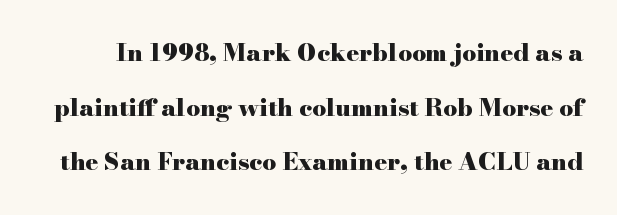
The passage shown is not underscored anywhere. What weight is shown? A full bold with thick strokes. Every character sits straight up, as roman type does. Short note: letters normally spaced. Vertically, the passage feels expansive, rows floating well apart.
